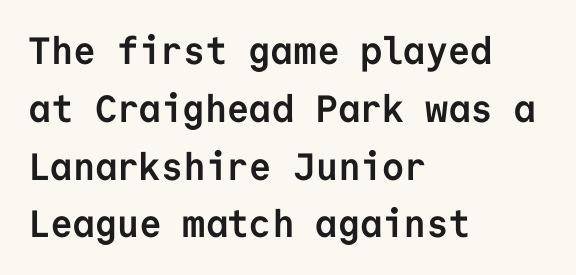
Is there much room between lines? A standard amount, neither cramped nor airy. These lines stack with their left ends in a neat column. The glyphs in this specimen are sans serif. Posture: upright roman. Note the uniform advance width — an 'i' takes as much space as an 'm'.
